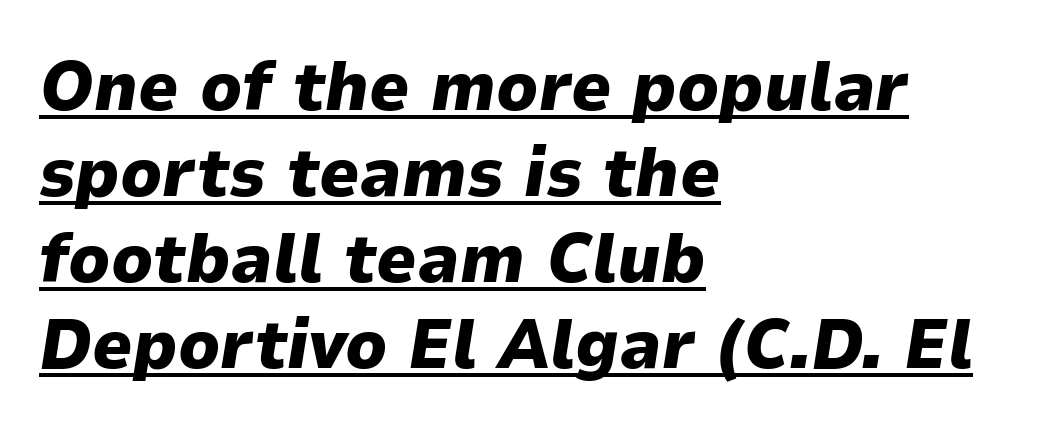
{"italic": "yes", "lean": "right", "slant_degrees": 9, "bold": "yes", "weight": "heavy", "width": "normal", "stroke_contrast": "low", "x_height": "medium", "monospaced": "no", "underline": "yes", "align": "left", "line_spacing_ratio": 1.23, "letter_spacing": "normal", "letter_spacing_em": 0.0, "glyph_px": 70}
